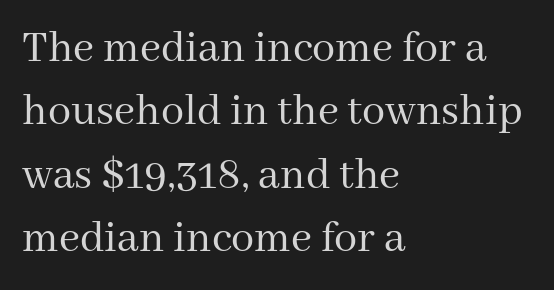
{"serif": "yes", "italic": "no", "bold": "no", "weight": "regular", "width": "normal", "stroke_contrast": "medium", "x_height": "medium", "monospaced": "no", "underline": "no", "align": "left", "line_spacing": "normal", "line_spacing_ratio": 1.38, "letter_spacing": "normal", "letter_spacing_em": 0.0, "glyph_px": 46}
